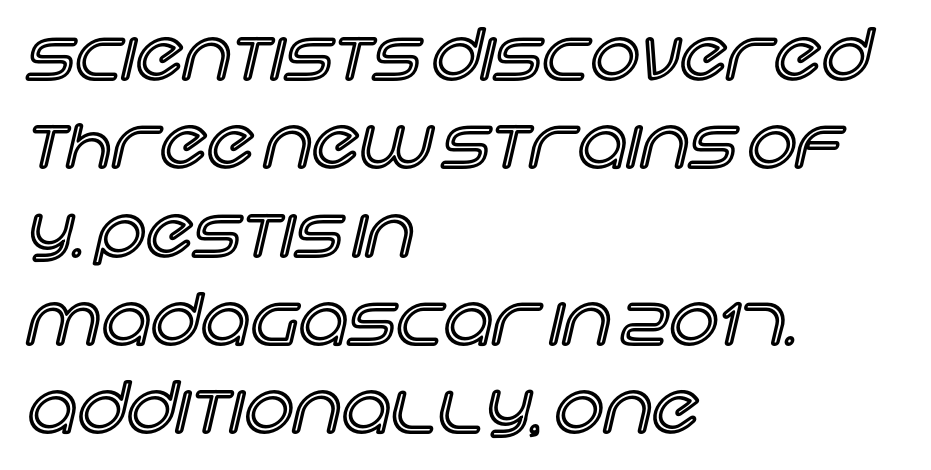
The image shows 69 px text type; set left-aligned, normal line spacing (1.28x), normal letter spacing, not underlined; a large x-height.
